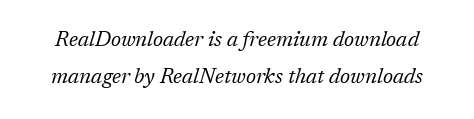
Q: Is the text bold? A: No.
Q: Is the text italic (slanted)? A: Yes, it leans right by about 17 degrees.
Q: Is the text underlined? A: No.
Q: Is the spacing between letters normal or unusually wide? A: Normal.
